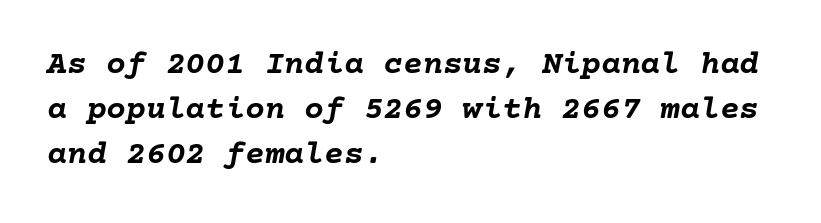
Nobody drew a line under any word here. If you drew a ruler down the left edge, every line would touch it. Nobody touched the tracking dial on this one. The rendering uses a bold face; every stroke is thick and dark. Regular leading.
